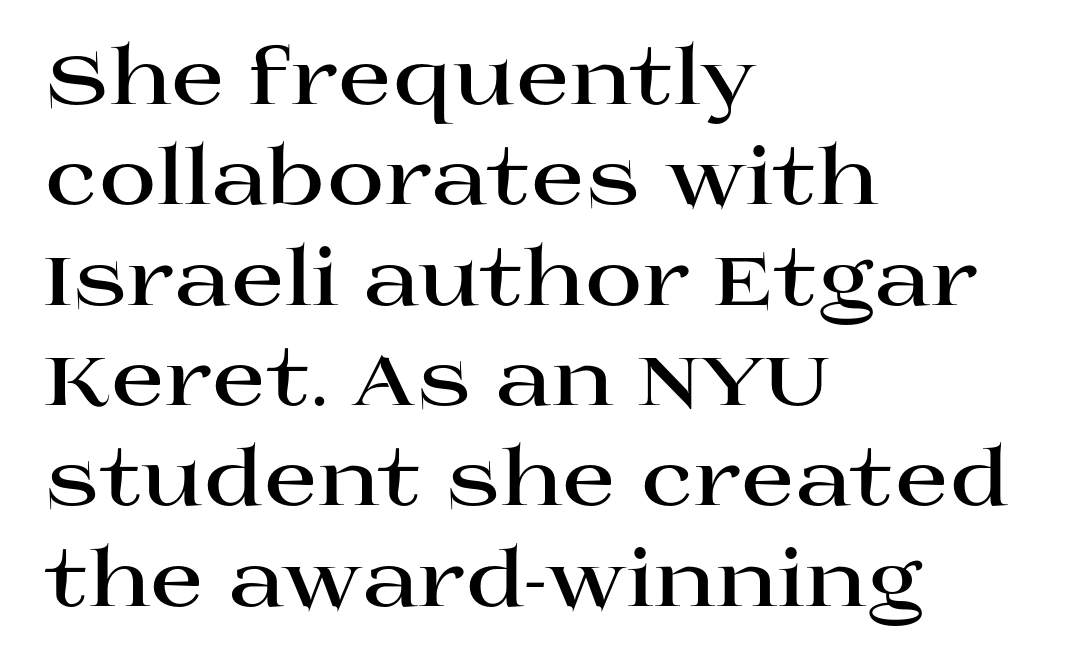
Descenders hang freely into open space. Proportional: the letters do not fall into vertical columns. The glyphs have the mass of a bold cut. Italic? Not at all — the glyphs are vertical. This is serif lettering, the kind often seen in printed books. Regarding leading, the lines here are spaced in the standard way.
